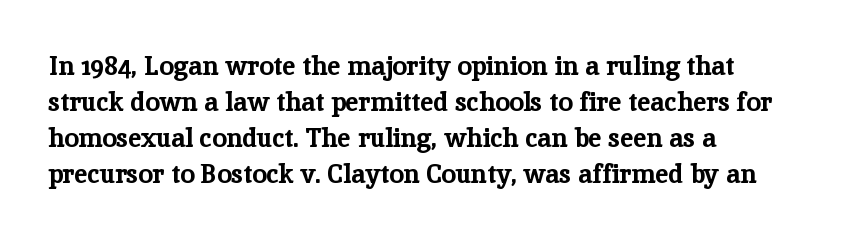
{"italic": "no", "bold": "yes", "underline": "no", "align": "left", "line_spacing": "normal", "line_spacing_ratio": 1.39, "letter_spacing": "normal", "letter_spacing_em": 0.0, "glyph_px": 26}
